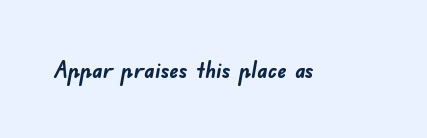
{"bold": "yes", "underline": "no", "letter_spacing": "normal", "letter_spacing_em": 0.0, "glyph_px": 23}
